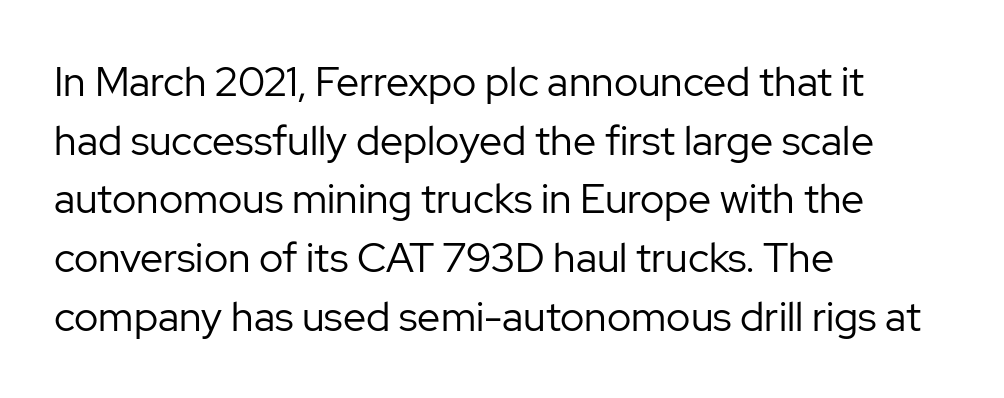
The image shows 41 px regular-weight sans-serif type, upright; set left-aligned, normal line spacing (1.43x), normal letter spacing, not underlined; low stroke contrast and a medium x-height.
